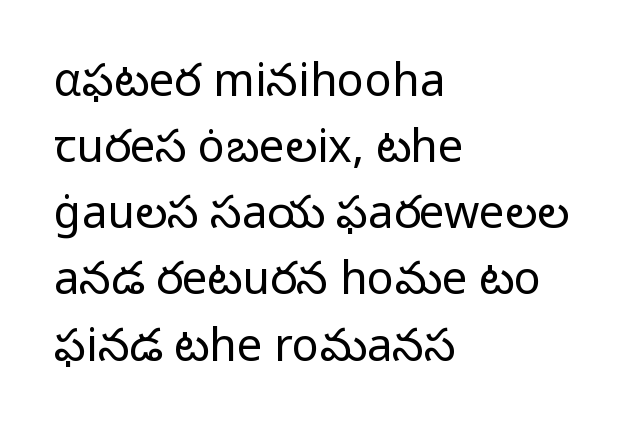
No heavy texture on the line: the type isn't bold. Is there much room between lines? A standard amount, neither cramped nor airy. Each row of text sits above clean, open space. Stroke terminals: plain, sans-serif.
